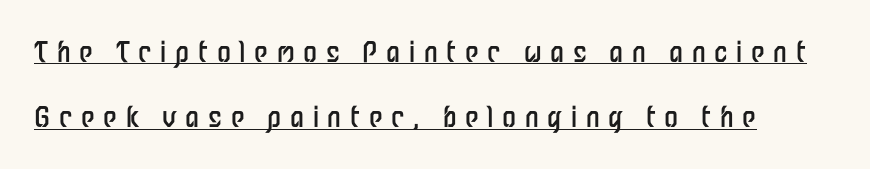
{"serif": "no", "italic": "no", "bold": "no", "weight": "regular", "width": "condensed", "stroke_contrast": "low", "x_height": "medium", "monospaced": "no", "underline": "yes", "line_spacing": "loose", "line_spacing_ratio": 2.33, "letter_spacing": "wide", "letter_spacing_em": 0.31, "glyph_px": 28}
